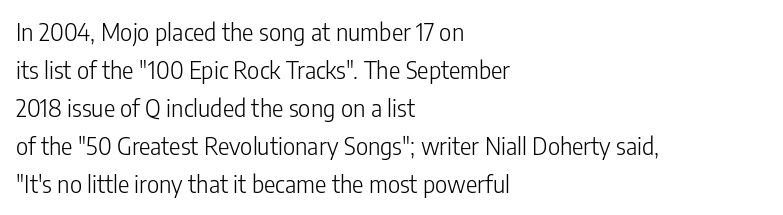
The image shows 24 px text type, upright; set left-aligned, normal line spacing (1.58x), normal letter spacing, not underlined.
